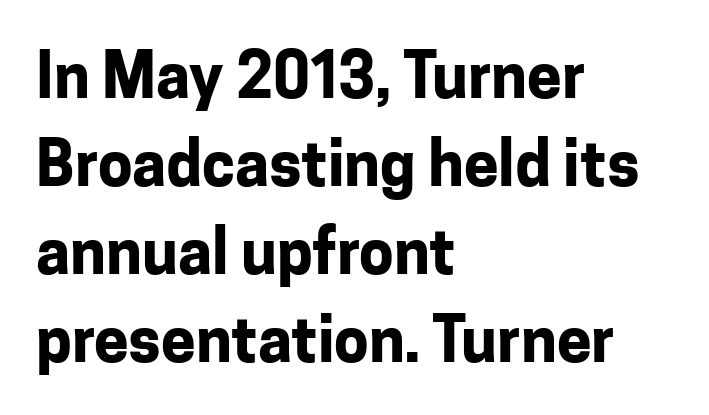
Q: Is the text bold? A: Yes.
Q: Is the text italic (slanted)? A: No, it is upright.
Q: Is the typeface a serif or a sans-serif typeface? A: Sans-serif.
Q: Is the text underlined? A: No.
Q: How is the paragraph aligned? A: Left-aligned.
Q: Is the spacing between letters normal or unusually wide? A: Normal.
Q: Is the spacing between lines tight, normal or loose? A: Normal.
Q: Width (condensed, normal, or wide)? A: Normal.
Q: Stroke contrast? A: Low.
Q: x-height? A: Medium.
Q: Monospaced? A: No.
